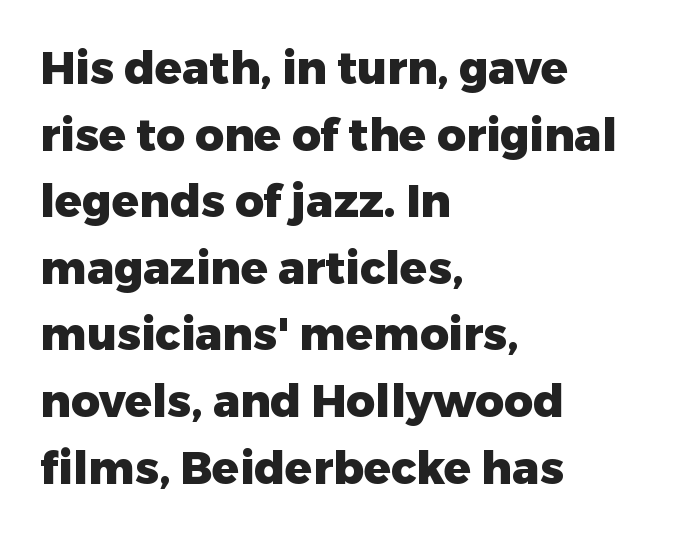
This sample has the flowing, uneven cadence of proportional lettering. Look at the tracking — it's just the regular setting, nothing added. Italic: no, the glyphs are upright roman. This sample uses a sans-serif face. Leftover space on each line is placed entirely after the last word. These lines sit exactly where default settings would place them.
